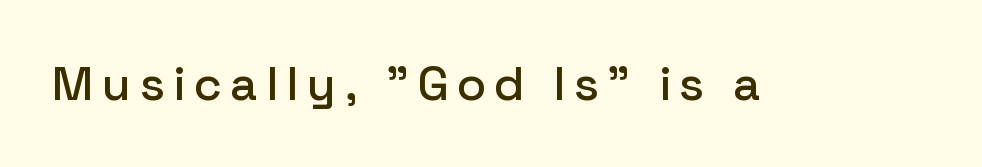
This sample has the flowing, uneven cadence of proportional lettering. Vertical strokes here are truly vertical. This is sans-serif lettering, the kind often seen on screens and signage. Clear beneath every line of the passage.
